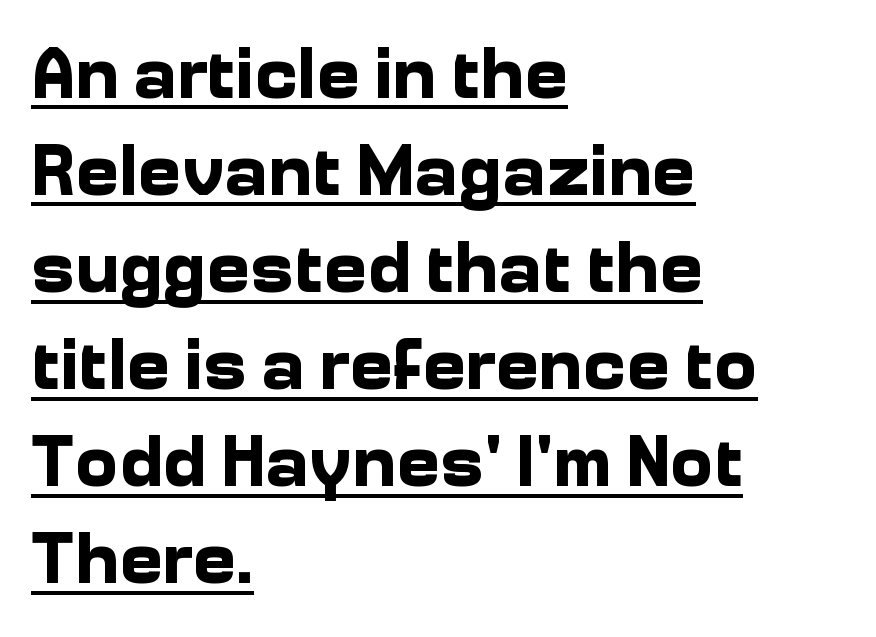
The image shows 73 px bold sans-serif type, upright; set left-aligned, normal line spacing (1.33x), normal letter spacing, underlined; low stroke contrast and a medium x-height.
